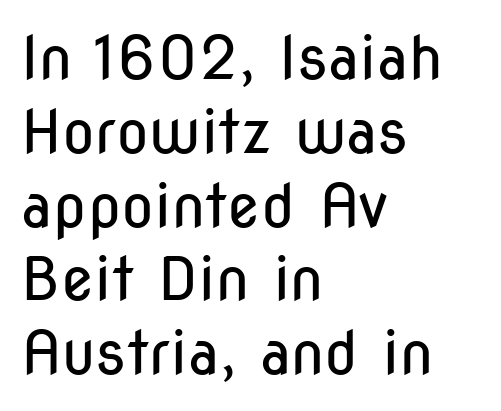
The image shows 60 px regular-weight, condensed sans-serif type, upright; set left-aligned, line spacing 1.23x, normal letter spacing, not underlined; low stroke contrast and a medium x-height.
